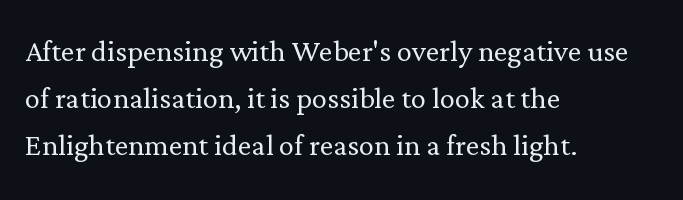
Q: Is the text bold? A: No.
Q: Is the text italic (slanted)? A: No, it is upright.
Q: Is the typeface a serif or a sans-serif typeface? A: Serif.
Q: Is the text underlined? A: No.
Q: How is the paragraph aligned? A: Left-aligned.
Q: Is the spacing between letters normal or unusually wide? A: Normal.
Q: Width (condensed, normal, or wide)? A: Normal.
Q: Stroke contrast? A: Low.
Q: x-height? A: Medium.
Q: Monospaced? A: No.
